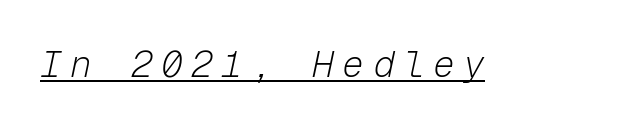
Q: Is the text bold? A: No.
Q: Is the text italic (slanted)? A: Yes, it leans right by about 12 degrees.
Q: Is the text underlined? A: Yes.
Q: Is the spacing between letters normal or unusually wide? A: Unusually wide.
Q: Width (condensed, normal, or wide)? A: Normal.
Q: Stroke contrast? A: Low.
Q: x-height? A: Medium.
Q: Monospaced? A: Yes.
